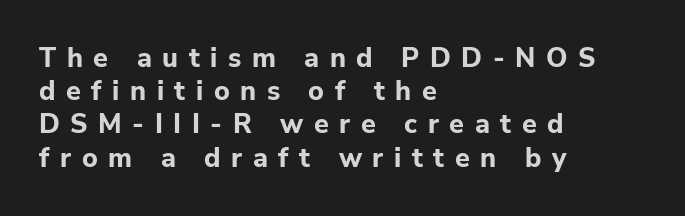
{"italic": "no", "bold": "yes", "underline": "no", "align": "left", "line_spacing_ratio": 1.23, "letter_spacing": "wide", "letter_spacing_em": 0.39, "glyph_px": 27}
